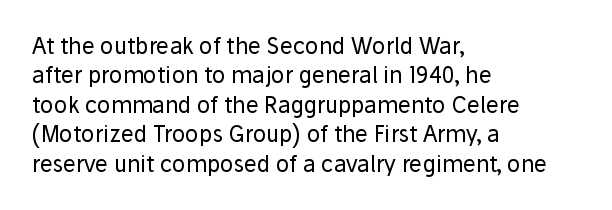
Q: Is the text bold? A: No.
Q: Is the text italic (slanted)? A: No, it is upright.
Q: Is the text underlined? A: No.
Q: How is the paragraph aligned? A: Left-aligned.
Q: Is the spacing between letters normal or unusually wide? A: Normal.
Q: Is the spacing between lines tight, normal or loose? A: Normal.
